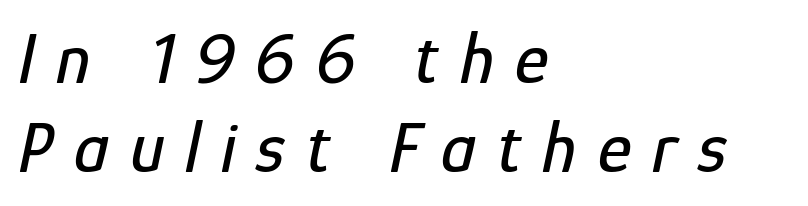
Q: Is the text italic (slanted)? A: Yes, it leans right by about 12 degrees.
Q: Is the text underlined? A: No.
Q: How is the paragraph aligned? A: Left-aligned.
Q: Is the spacing between letters normal or unusually wide? A: Unusually wide.
Q: Width (condensed, normal, or wide)? A: Condensed.
Q: Stroke contrast? A: Low.
Q: x-height? A: Medium.
Q: Monospaced? A: No.
